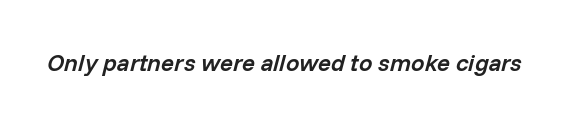
The image shows 24 px text type, italic (leaning right); set normal letter spacing, not underlined.
